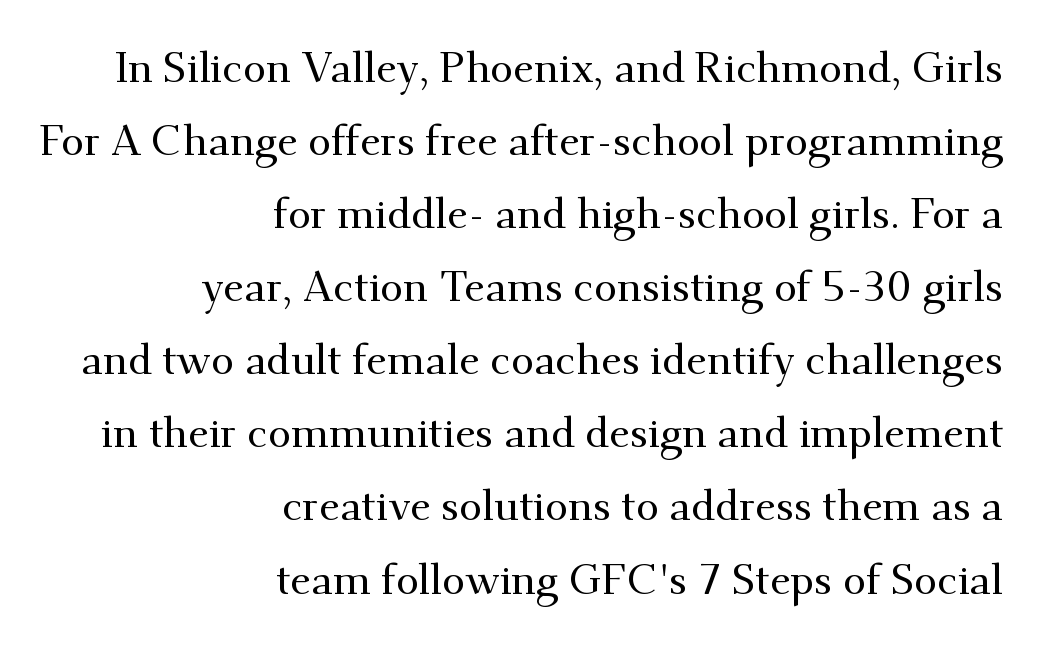
Q: Is the text italic (slanted)? A: No, it is upright.
Q: Is the typeface a serif or a sans-serif typeface? A: Serif.
Q: Is the text underlined? A: No.
Q: How is the paragraph aligned? A: Right-aligned.
Q: Is the spacing between letters normal or unusually wide? A: Normal.
Q: Width (condensed, normal, or wide)? A: Normal.
Q: Stroke contrast? A: Medium.
Q: x-height? A: Small.
Q: Monospaced? A: No.
